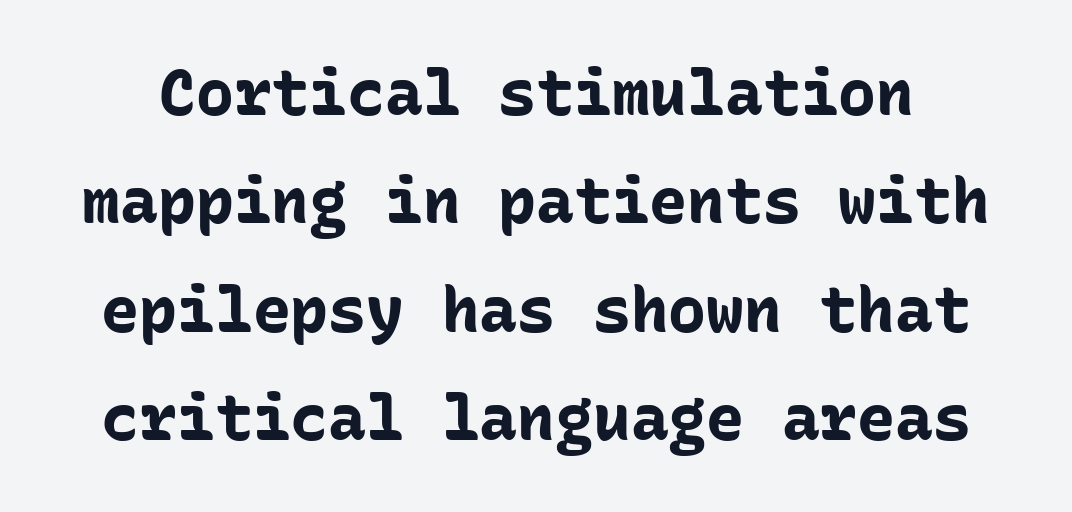
{"serif": "no", "italic": "no", "bold": "yes", "weight": "bold", "width": "normal", "stroke_contrast": "low", "x_height": "medium", "monospaced": "yes", "underline": "no", "line_spacing_ratio": 1.72, "letter_spacing": "normal", "letter_spacing_em": 0.0, "glyph_px": 63}
